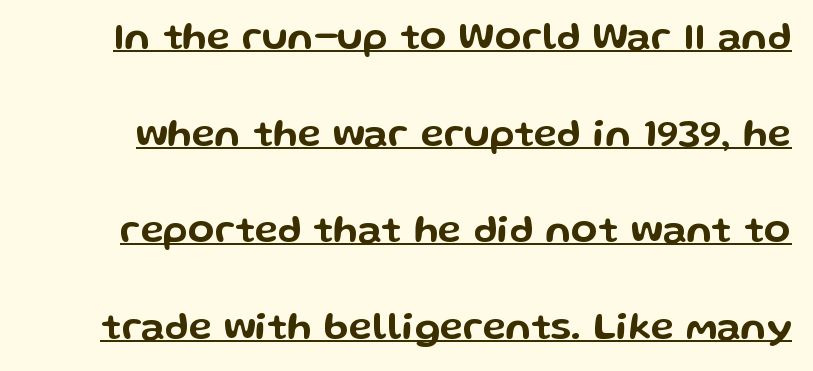
The image shows 39 px wide sans-serif type, upright; set loose line spacing (2.48x), normal letter spacing, underlined; low stroke contrast and a medium x-height.
